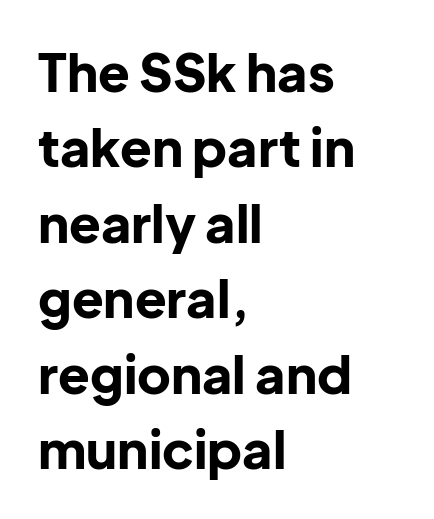
Q: Is the text bold? A: Yes.
Q: Is the text italic (slanted)? A: No, it is upright.
Q: Is the typeface a serif or a sans-serif typeface? A: Sans-serif.
Q: Is the text underlined? A: No.
Q: How is the paragraph aligned? A: Left-aligned.
Q: Is the spacing between letters normal or unusually wide? A: Normal.
Q: Is the spacing between lines tight, normal or loose? A: Normal.
Q: Width (condensed, normal, or wide)? A: Normal.
Q: Stroke contrast? A: Low.
Q: x-height? A: Medium.
Q: Monospaced? A: No.
